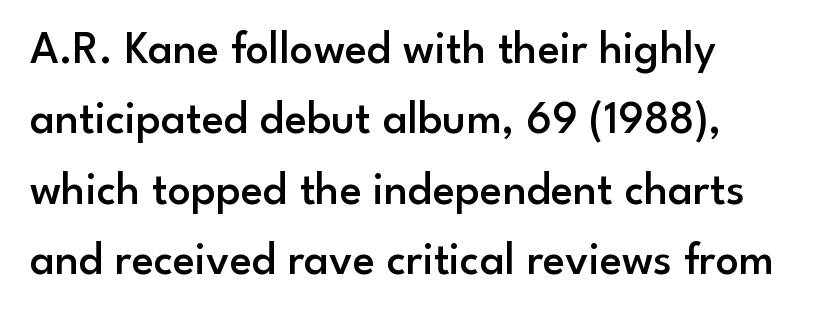
The image shows 46 px semibold sans-serif type, upright; set left-aligned, normal line spacing (1.53x), normal letter spacing, not underlined; low stroke contrast and a small x-height.
